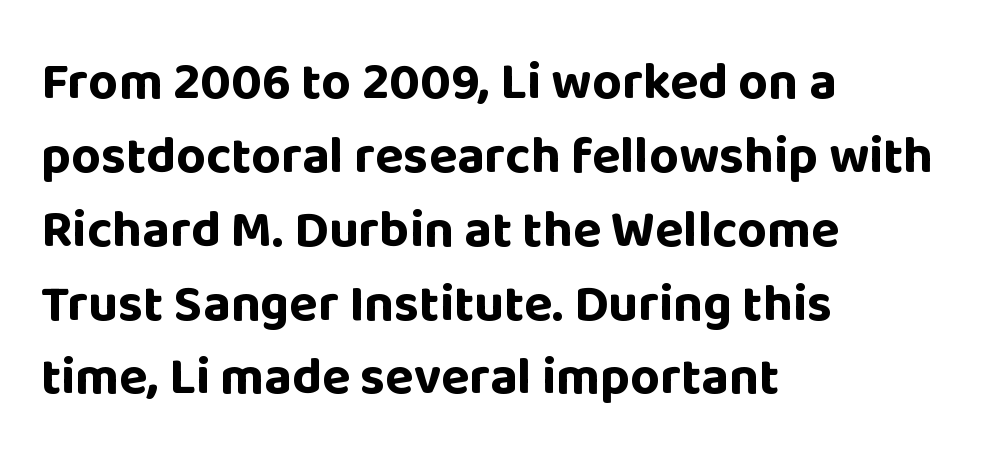
The image shows 52 px bold sans-serif type, upright; set left-aligned, normal line spacing (1.42x), normal letter spacing, not underlined; low stroke contrast and a large x-height.
